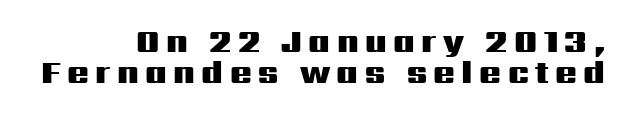
{"serif": "no", "italic": "no", "bold": "yes", "weight": "heavy", "width": "wide", "stroke_contrast": "medium", "x_height": "medium", "monospaced": "no", "underline": "no", "align": "right", "line_spacing": "tight", "line_spacing_ratio": 0.98, "letter_spacing": "wide", "letter_spacing_em": 0.2, "glyph_px": 32}
